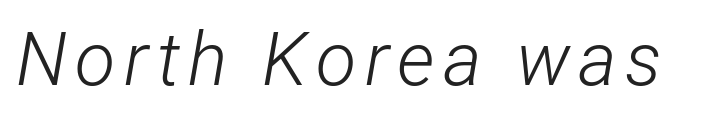
{"italic": "yes", "lean": "right", "slant_degrees": 12, "bold": "no", "weight": "light", "width": "condensed", "stroke_contrast": "low", "x_height": "medium", "monospaced": "no", "underline": "no", "glyph_px": 74}
